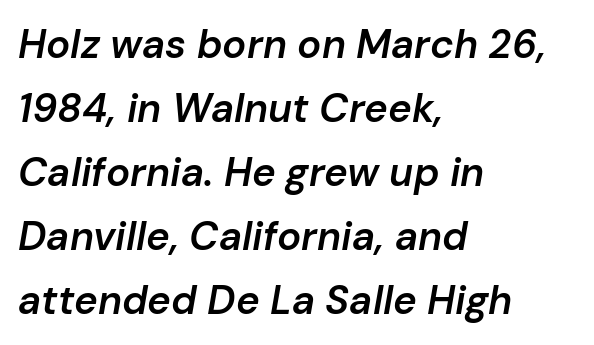
Q: Is the text bold? A: Semi-bold.
Q: Is the text italic (slanted)? A: Yes, it leans right by about 10 degrees.
Q: Is the text underlined? A: No.
Q: How is the paragraph aligned? A: Left-aligned.
Q: Is the spacing between letters normal or unusually wide? A: Normal.
Q: Is the spacing between lines tight, normal or loose? A: Normal.
Q: Width (condensed, normal, or wide)? A: Normal.
Q: Stroke contrast? A: Low.
Q: x-height? A: Medium.
Q: Monospaced? A: No.
